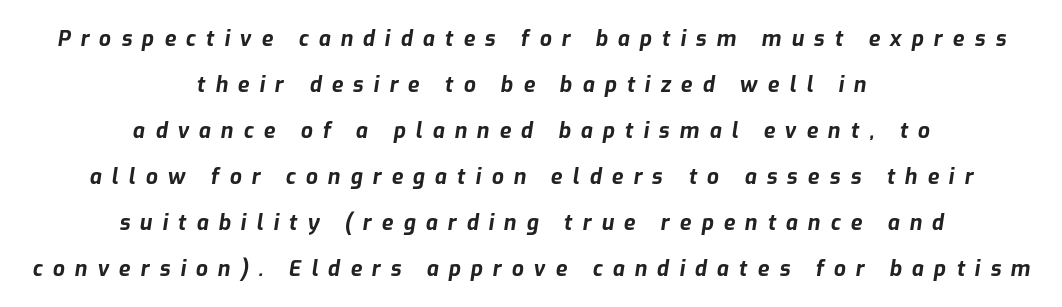
The image shows 21 px bold type, italic (leaning right); set centered, loose line spacing (2.19x), unusually wide letter spacing (+0.48 em), not underlined.
